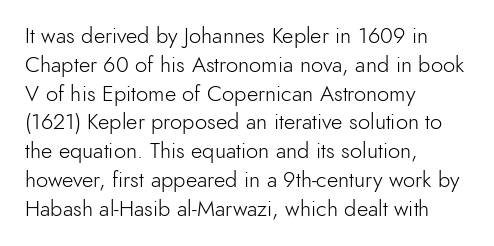
The image shows 22 px text type, upright; set left-aligned, normal line spacing (1.31x), normal letter spacing, not underlined.
